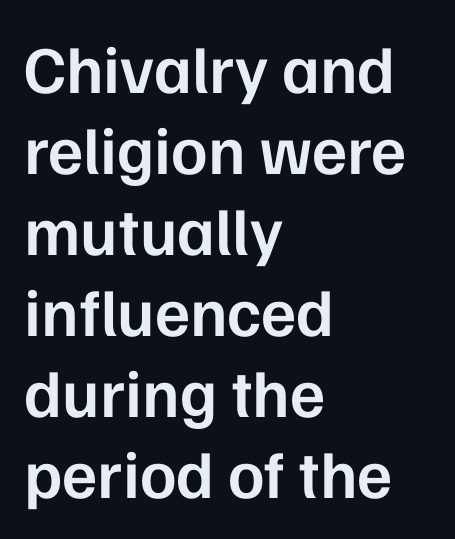
The image shows 67 px semibold sans-serif type, upright; set left-aligned, line spacing 1.21x, normal letter spacing, not underlined; low stroke contrast and a medium x-height.
